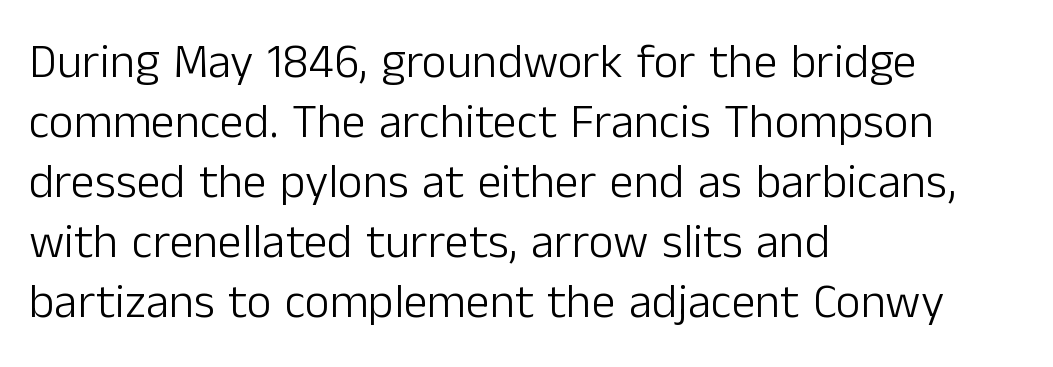
{"serif": "no", "italic": "no", "bold": "no", "weight": "light", "width": "normal", "stroke_contrast": "low", "x_height": "medium", "monospaced": "no", "underline": "no", "align": "left", "line_spacing": "normal", "line_spacing_ratio": 1.25, "letter_spacing": "normal", "letter_spacing_em": 0.0, "glyph_px": 48}
